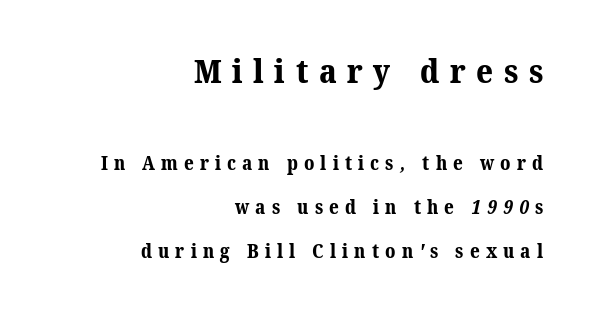
Teacher's note: observe the even right margin — that is flush-right alignment. Unmarked baselines from the first word to the last. The first block has been scaled up relative to the second. How would I describe the line gaps? Wide and relaxed. Spacing between characters has been opened up far beyond the box default.
